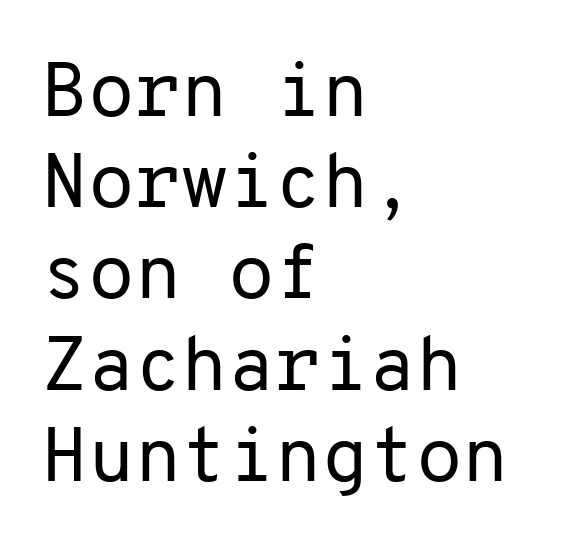
Q: Is the text bold? A: No.
Q: Is the text italic (slanted)? A: No, it is upright.
Q: Is the typeface a serif or a sans-serif typeface? A: Sans-serif.
Q: Is the text underlined? A: No.
Q: How is the paragraph aligned? A: Left-aligned.
Q: Is the spacing between letters normal or unusually wide? A: Normal.
Q: Width (condensed, normal, or wide)? A: Normal.
Q: Stroke contrast? A: Low.
Q: x-height? A: Medium.
Q: Monospaced? A: Yes.
